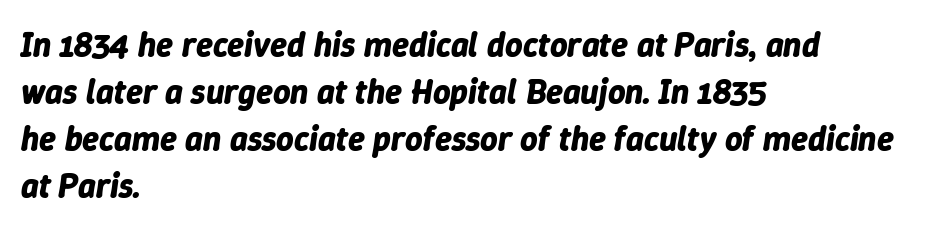
Q: Is the text bold? A: Yes.
Q: Is the text italic (slanted)? A: Yes, it leans right by about 9 degrees.
Q: Is the text underlined? A: No.
Q: How is the paragraph aligned? A: Left-aligned.
Q: Is the spacing between letters normal or unusually wide? A: Normal.
Q: Is the spacing between lines tight, normal or loose? A: Normal.
Q: Width (condensed, normal, or wide)? A: Normal.
Q: Stroke contrast? A: Low.
Q: x-height? A: Medium.
Q: Monospaced? A: No.
